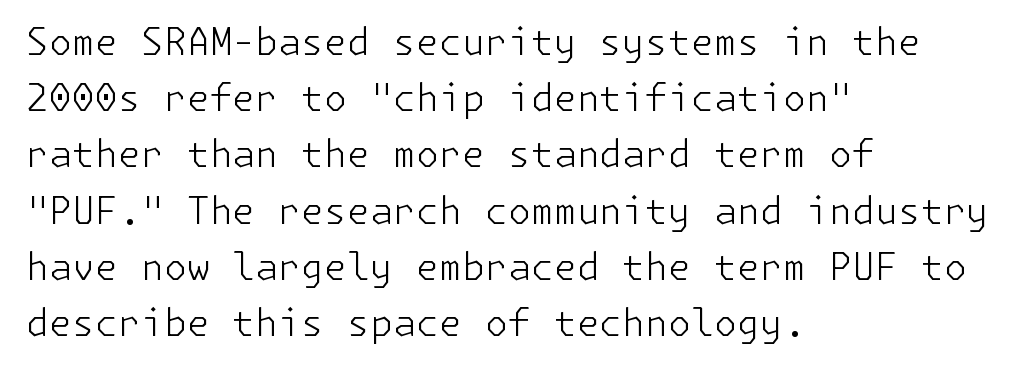
The image shows 37 px light sans-serif type, upright; set left-aligned, normal line spacing (1.52x), normal letter spacing, not underlined; low stroke contrast and a medium x-height.
